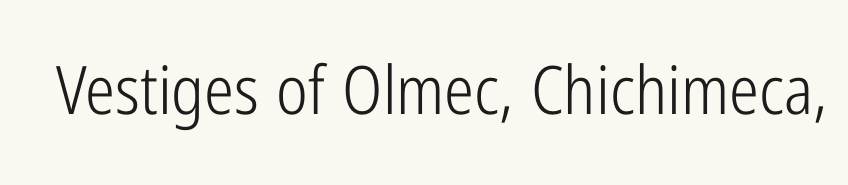
The typography opts for an upright posture over an oblique one. Nothing unusual about the tracking: characters are spaced as the font intends. No extra ink here — the face is not bold. Here the designer chose a conventional face with non-uniform glyph widths. The passage shown is not underscored anywhere.
